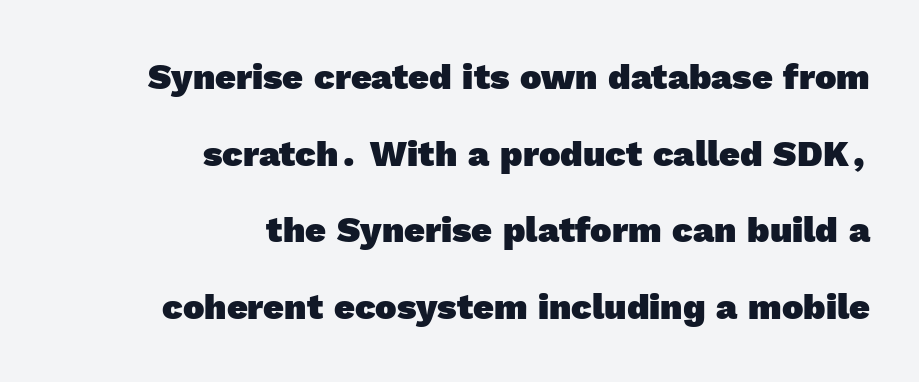
{"serif": "no", "bold": "yes", "weight": "heavy", "width": "normal", "x_height": "medium", "monospaced": "no", "underline": "no", "align": "right", "line_spacing": "loose", "line_spacing_ratio": 2.13, "letter_spacing": "normal", "letter_spacing_em": 0.0, "glyph_px": 36}
